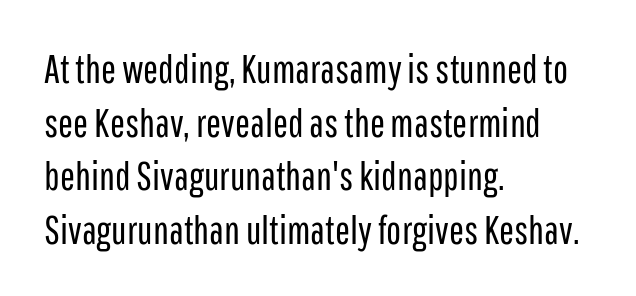
The image shows 40 px regular-weight, condensed sans-serif type, upright; set left-aligned, normal line spacing (1.34x), normal letter spacing, not underlined; low stroke contrast and a medium x-height.
